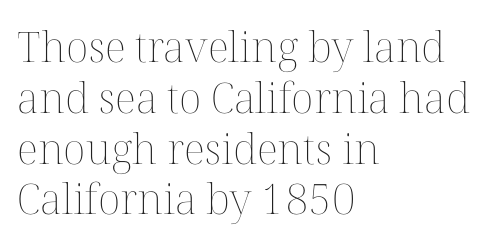
{"italic": "no", "bold": "no", "weight": "thin", "width": "normal", "stroke_contrast": "medium", "x_height": "medium", "monospaced": "no", "underline": "no", "align": "left", "line_spacing_ratio": 1.21, "letter_spacing": "normal", "letter_spacing_em": 0.0, "glyph_px": 42}
